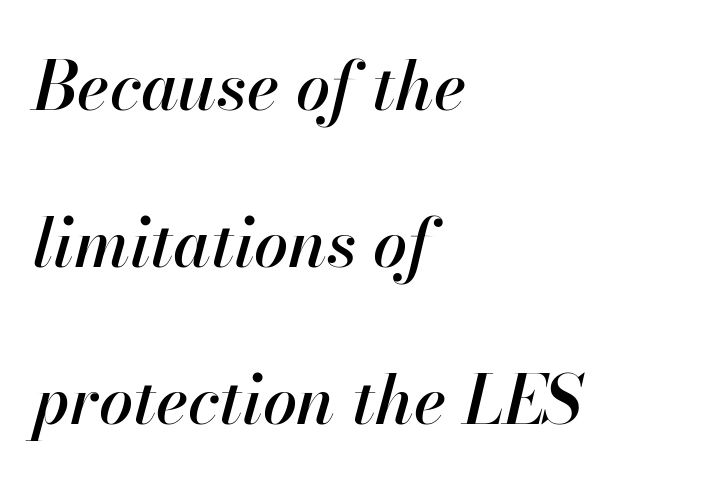
The image shows 68 px text type, italic (leaning right); set left-aligned, loose line spacing (2.31x), normal letter spacing, not underlined; high stroke contrast and a small x-height.
